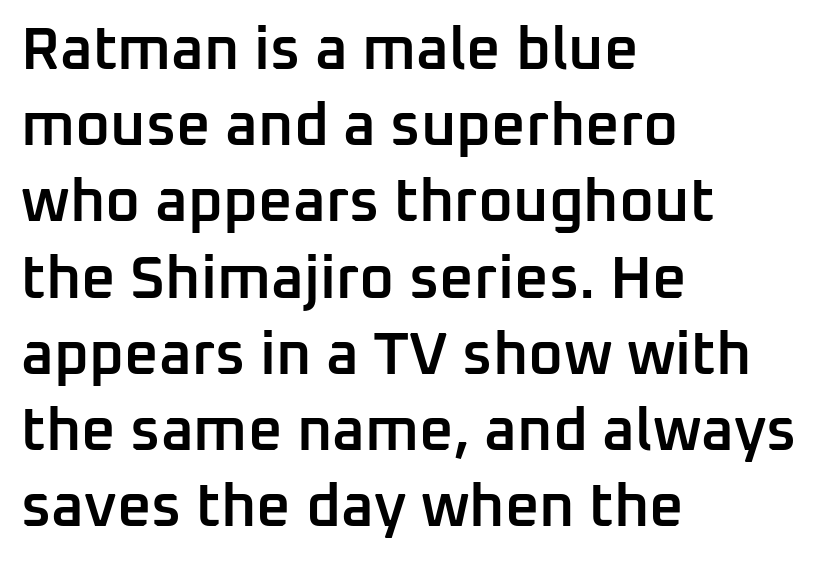
The typesetting leans somewhat heavy: a semibold. A typesetter would label this face a sans. Check under the words: just untouched page. The lettering holds an erect, upright posture throughout. This rendering leaves character spacing at its baseline value.
